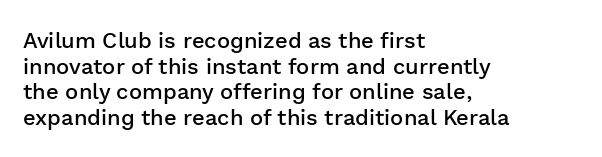
Anything drawn beneath the words? Only blank space. These words are printed semibold, heavier than regular yet not bold. Students, note that the glyphs here touch the page at normal intervals. When letters stand straight like this, we call the style roman or upright. Reading down the block, your eye returns to a fixed left position each line.
